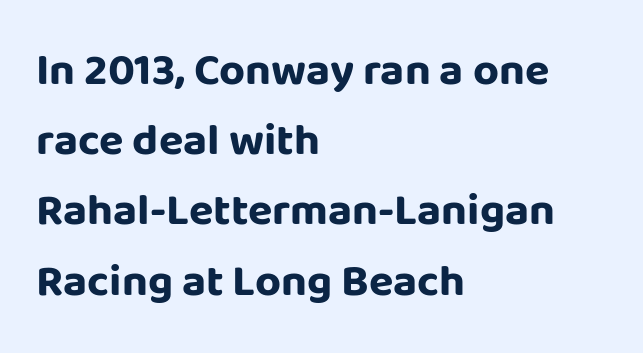
{"serif": "no", "italic": "no", "bold": "yes", "weight": "bold", "width": "normal", "stroke_contrast": "low", "x_height": "large", "monospaced": "no", "underline": "no", "align": "left", "line_spacing": "normal", "line_spacing_ratio": 1.56, "letter_spacing": "normal", "letter_spacing_em": 0.0, "glyph_px": 45}
